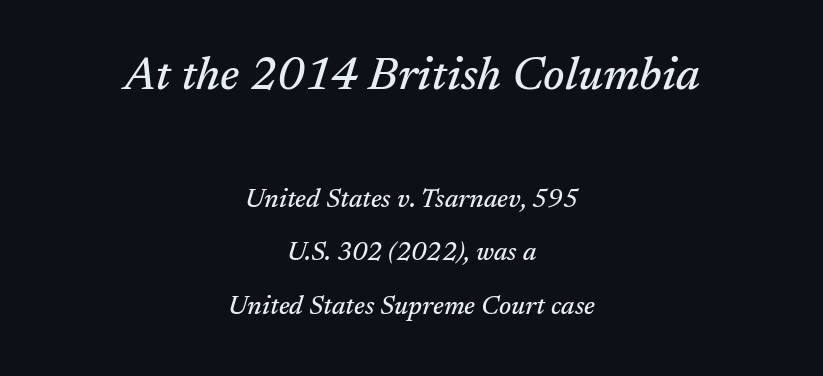
The image shows 46 px serif type, italic (leaning right); set centered, loose line spacing (2.06x), normal letter spacing, not underlined; the first (top) block is 1.77x larger; medium stroke contrast and a medium x-height.
